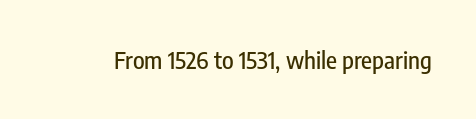
{"italic": "no", "underline": "no", "letter_spacing": "normal", "letter_spacing_em": 0.0, "glyph_px": 24}
